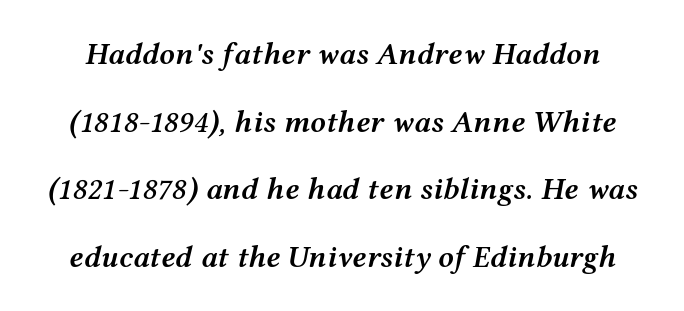
Q: Is the text bold? A: Semi-bold.
Q: Is the text italic (slanted)? A: Yes, it leans right by about 12 degrees.
Q: Is the text underlined? A: No.
Q: Is the spacing between letters normal or unusually wide? A: Normal.
Q: Is the spacing between lines tight, normal or loose? A: Loose.
Q: Width (condensed, normal, or wide)? A: Wide.
Q: Stroke contrast? A: Medium.
Q: x-height? A: Medium.
Q: Monospaced? A: No.
